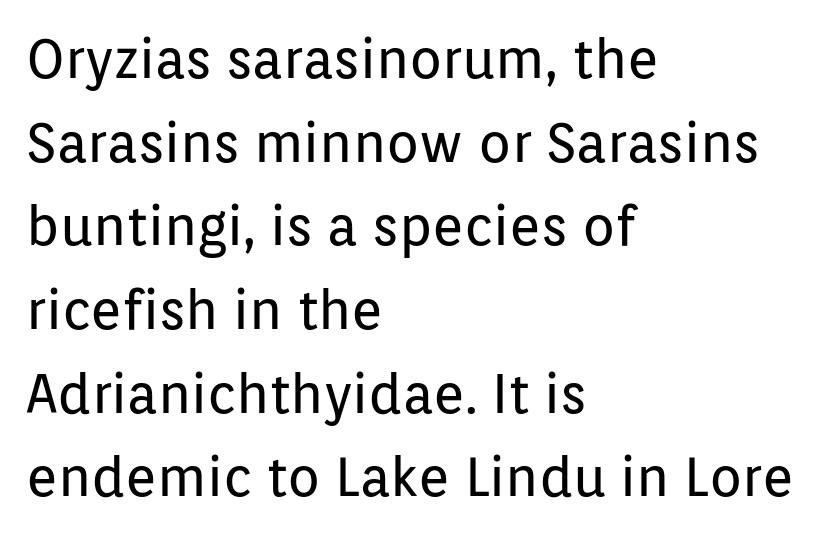
Q: Is the text bold? A: No.
Q: Is the text italic (slanted)? A: No, it is upright.
Q: Is the typeface a serif or a sans-serif typeface? A: Sans-serif.
Q: Is the text underlined? A: No.
Q: How is the paragraph aligned? A: Left-aligned.
Q: Is the spacing between letters normal or unusually wide? A: Normal.
Q: Is the spacing between lines tight, normal or loose? A: Normal.
Q: Width (condensed, normal, or wide)? A: Normal.
Q: Stroke contrast? A: Low.
Q: x-height? A: Medium.
Q: Monospaced? A: No.
